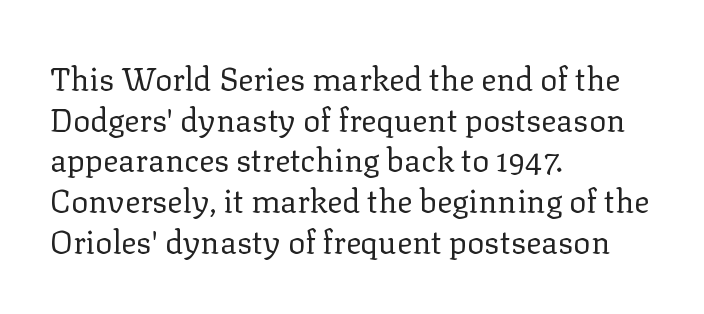
Q: Is the text bold? A: No.
Q: Is the text italic (slanted)? A: No, it is upright.
Q: Is the typeface a serif or a sans-serif typeface? A: Serif.
Q: Is the text underlined? A: No.
Q: How is the paragraph aligned? A: Left-aligned.
Q: Is the spacing between letters normal or unusually wide? A: Normal.
Q: Is the spacing between lines tight, normal or loose? A: Normal.
Q: Width (condensed, normal, or wide)? A: Normal.
Q: Stroke contrast? A: Low.
Q: x-height? A: Medium.
Q: Monospaced? A: No.
